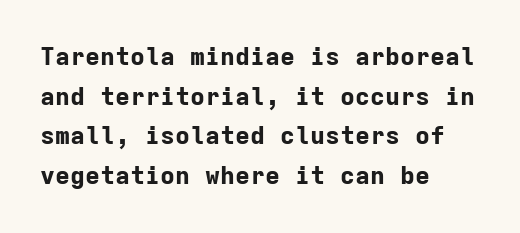
{"italic": "no", "bold": "yes", "underline": "no", "align": "left", "line_spacing": "normal", "line_spacing_ratio": 1.59, "letter_spacing": "normal", "letter_spacing_em": 0.0, "glyph_px": 25}
